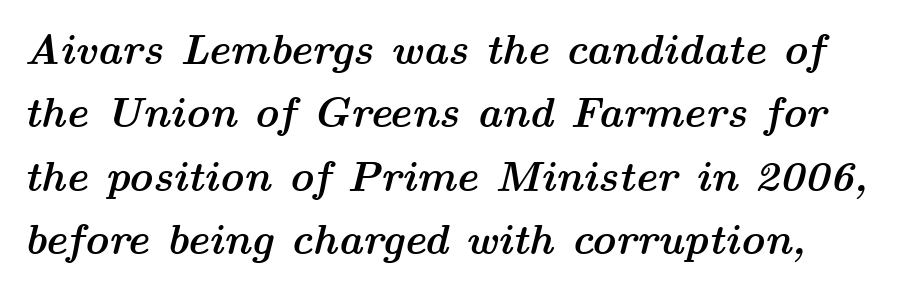
{"italic": "yes", "lean": "right", "slant_degrees": 14, "bold": "yes", "weight": "semibold", "width": "wide", "stroke_contrast": "medium", "x_height": "medium", "monospaced": "no", "underline": "no", "line_spacing": "normal", "line_spacing_ratio": 1.51, "letter_spacing": "normal", "letter_spacing_em": 0.0, "glyph_px": 42}
